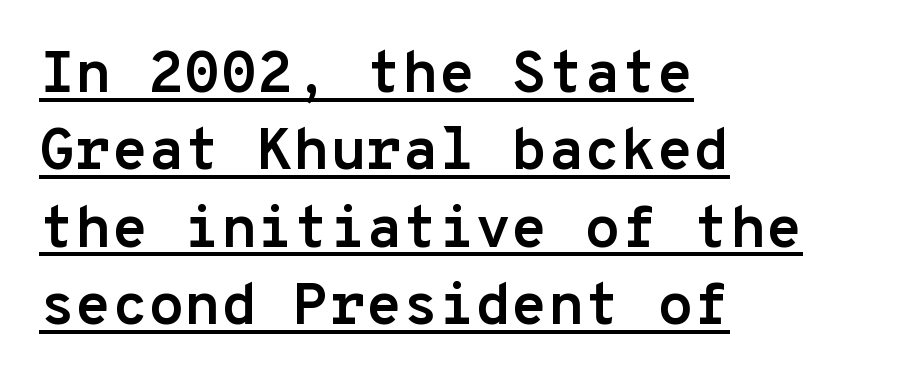
What kind of face is this? One without serifs — a sans. The rendering uses typewriter-style spacing with identical character cells. Compared with a centered layout, this one pins lines to the left instead. Caption: standard tracking, unaltered. The face used here has the dense, thick strokes of a bold. It's the straight-up-and-down kind of type.
